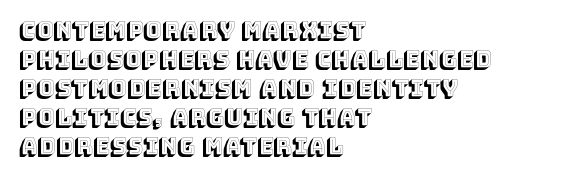
It's the straight-up-and-down kind of type. The horizontal fit of the characters is conventional and even. These lines are set flush left with a ragged right edge. Glance below the letters and you will spot only blank space.
